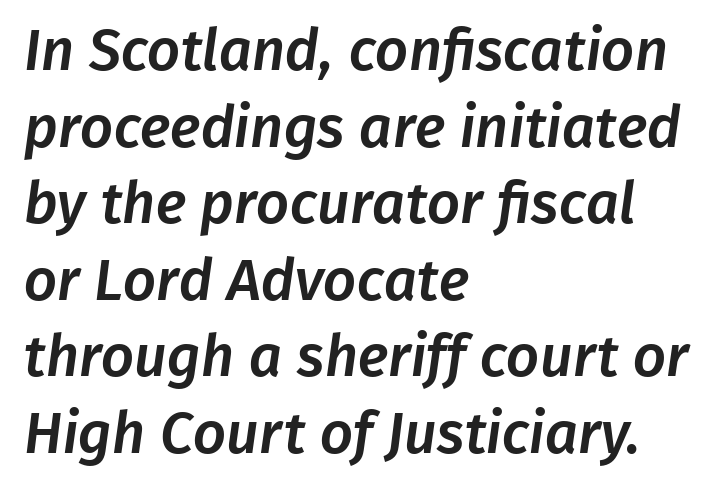
The image shows 58 px sans-serif type; set left-aligned, normal line spacing (1.32x), normal letter spacing, not underlined; low stroke contrast and a medium x-height.
